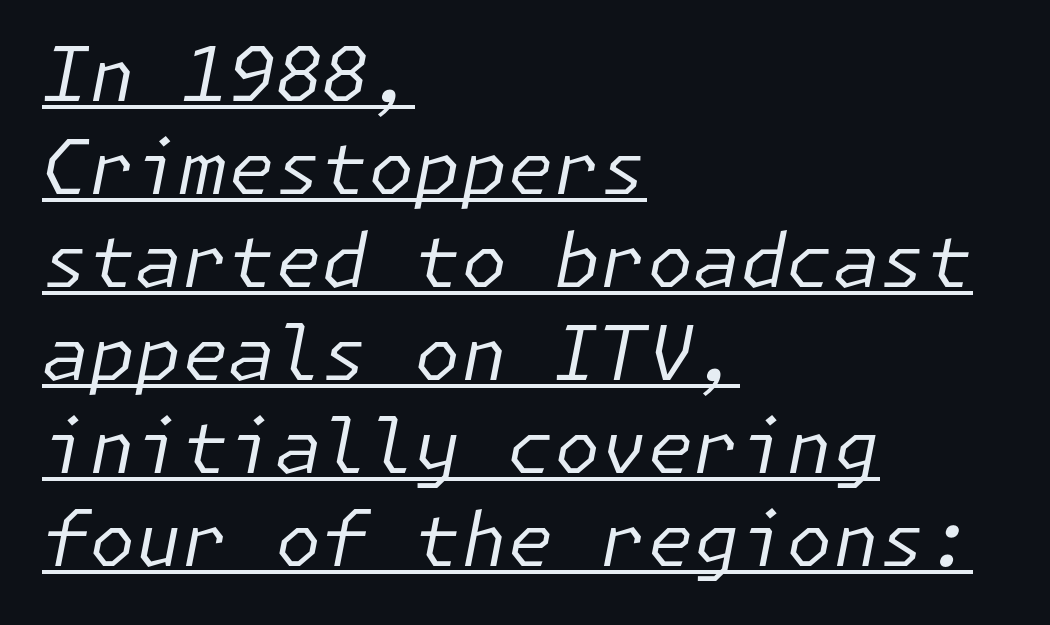
Nothing unusual about the tracking: characters are spaced as the font intends. Heft: none added — not bold. Rendered with sloped, italic letterforms. The rag falls on the right side of this text block. Underlined type.
